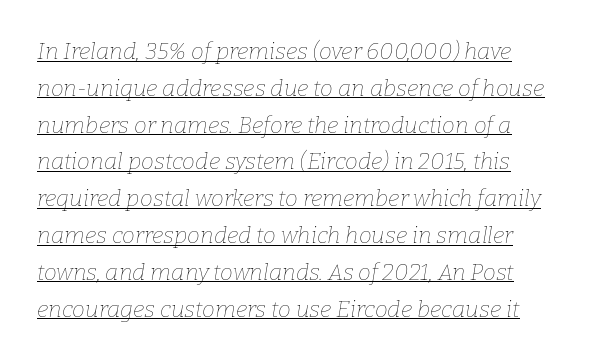
{"italic": "yes", "lean": "right", "slant_degrees": 9, "bold": "no", "underline": "yes", "line_spacing": "normal", "line_spacing_ratio": 1.6, "letter_spacing": "normal", "letter_spacing_em": 0.0, "glyph_px": 23}
